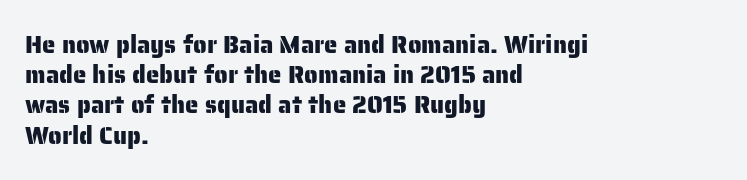
{"italic": "no", "underline": "no", "align": "left", "line_spacing": "normal", "line_spacing_ratio": 1.26, "letter_spacing": "normal", "letter_spacing_em": 0.0, "glyph_px": 24}
